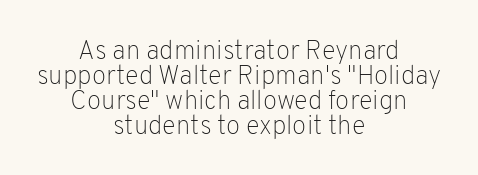
{"italic": "no", "bold": "no", "underline": "no", "align": "center", "line_spacing": "tight", "line_spacing_ratio": 0.96, "letter_spacing": "normal", "letter_spacing_em": 0.0, "glyph_px": 26}
